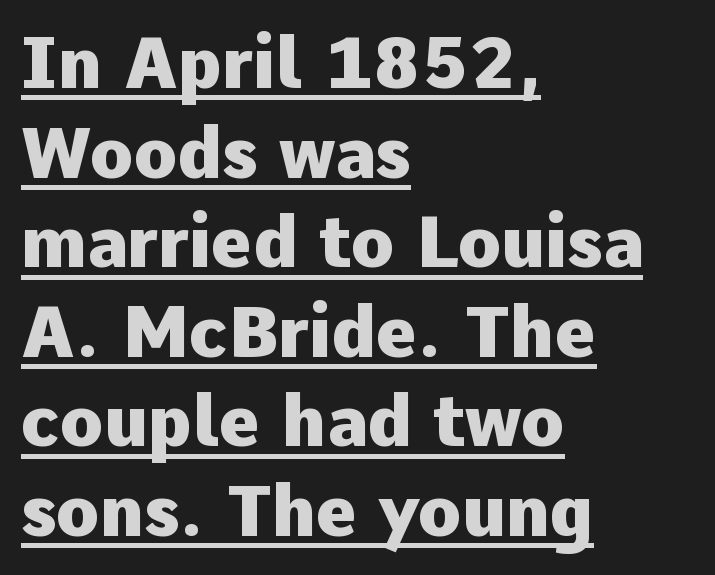
Q: Is the text bold? A: Yes.
Q: Is the text italic (slanted)? A: No, it is upright.
Q: Is the typeface a serif or a sans-serif typeface? A: Sans-serif.
Q: Is the text underlined? A: Yes.
Q: How is the paragraph aligned? A: Left-aligned.
Q: Is the spacing between letters normal or unusually wide? A: Normal.
Q: Is the spacing between lines tight, normal or loose? A: Normal.
Q: Width (condensed, normal, or wide)? A: Normal.
Q: Stroke contrast? A: Low.
Q: x-height? A: Medium.
Q: Monospaced? A: No.
